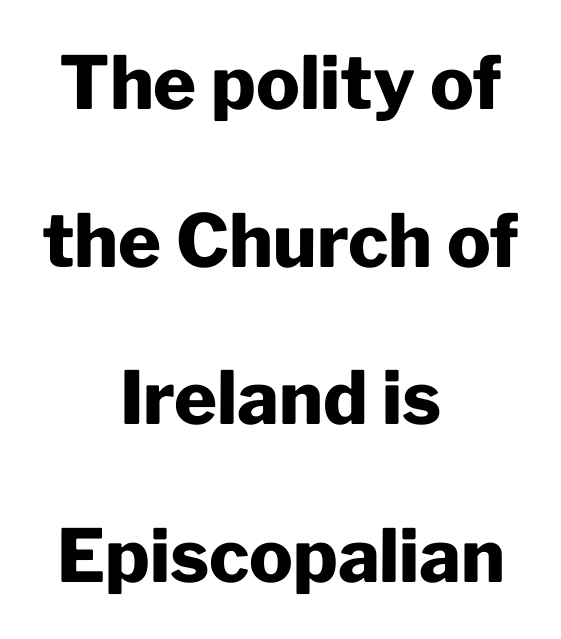
Q: Is the text bold? A: Yes.
Q: Is the text italic (slanted)? A: No, it is upright.
Q: Is the typeface a serif or a sans-serif typeface? A: Sans-serif.
Q: Is the text underlined? A: No.
Q: How is the paragraph aligned? A: Centered.
Q: Is the spacing between letters normal or unusually wide? A: Normal.
Q: Is the spacing between lines tight, normal or loose? A: Loose.
Q: Width (condensed, normal, or wide)? A: Normal.
Q: Stroke contrast? A: Low.
Q: x-height? A: Medium.
Q: Monospaced? A: No.
